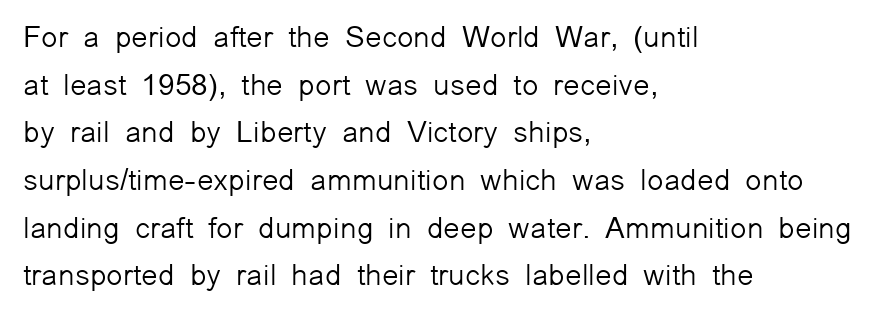
This sample keeps an unexceptional amount of space between lines. The line texture is even and compact thanks to regular tracking. Only glyphs here, with clear space below each row. Weight class: somewhere from thin through regular. The letters stand upright; this is a roman face. The lines are quadded left.
